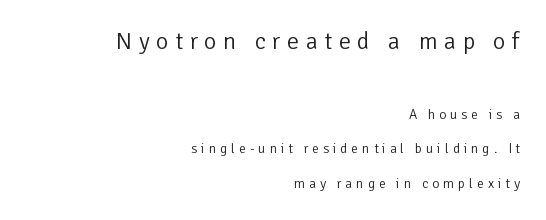
Q: Is the text bold? A: No.
Q: Is the text italic (slanted)? A: No, it is upright.
Q: Is the text underlined? A: No.
Q: How is the paragraph aligned? A: Right-aligned.
Q: Is the spacing between letters normal or unusually wide? A: Unusually wide.
Q: Is the spacing between lines tight, normal or loose? A: Loose.
Q: Which block of text is set in a larger size, the first (top) or the second (bottom)? A: The first (top) one.
